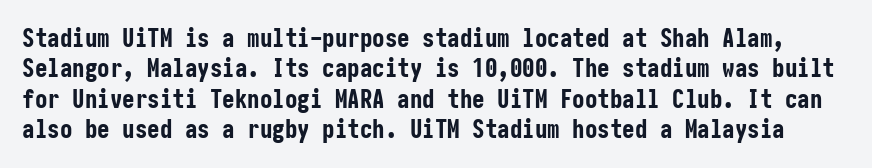
The image shows 25 px bold type, upright; set line spacing 1.22x, normal letter spacing, not underlined.
